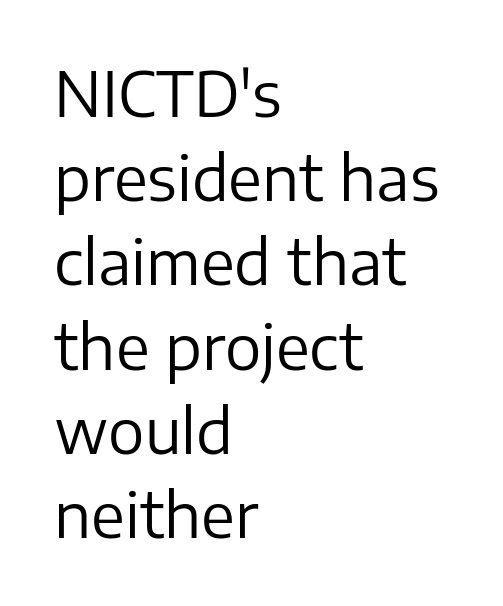
{"serif": "no", "italic": "no", "bold": "no", "weight": "regular", "width": "normal", "stroke_contrast": "low", "x_height": "medium", "monospaced": "no", "underline": "no", "align": "left", "line_spacing": "normal", "line_spacing_ratio": 1.38, "letter_spacing": "normal", "letter_spacing_em": 0.0, "glyph_px": 61}
